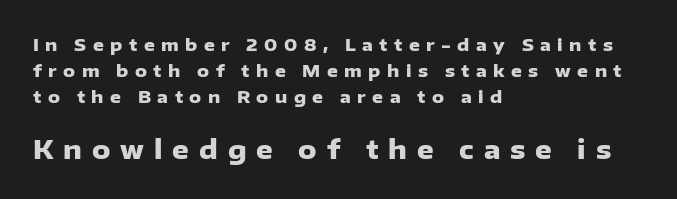
{"italic": "no", "bold": "yes", "underline": "no", "align": "left", "line_spacing": "normal", "line_spacing_ratio": 1.54, "letter_spacing": "wide", "letter_spacing_em": 0.38, "larger_block": "second", "size_ratio": 1.53, "glyph_px": 26}
